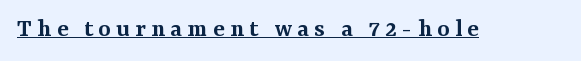
The image shows 26 px text type, upright; set unusually wide letter spacing (+0.21 em), underlined.
